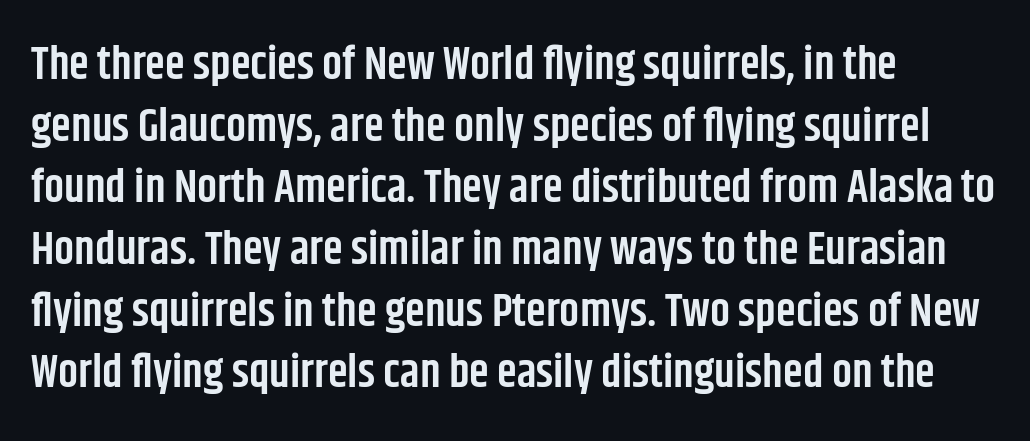
Q: Is the text bold? A: Semi-bold.
Q: Is the text italic (slanted)? A: No, it is upright.
Q: Is the typeface a serif or a sans-serif typeface? A: Sans-serif.
Q: Is the text underlined? A: No.
Q: How is the paragraph aligned? A: Left-aligned.
Q: Is the spacing between letters normal or unusually wide? A: Normal.
Q: Is the spacing between lines tight, normal or loose? A: Normal.
Q: Width (condensed, normal, or wide)? A: Condensed.
Q: Stroke contrast? A: Low.
Q: x-height? A: Large.
Q: Monospaced? A: No.
